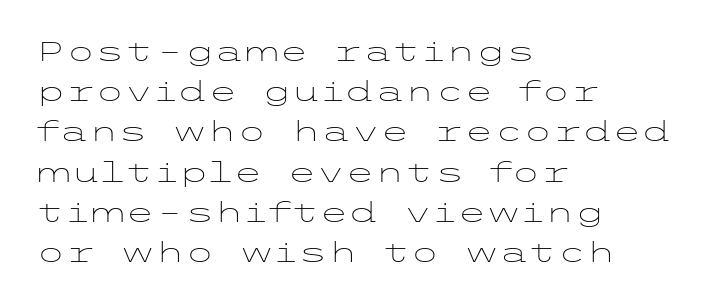
{"italic": "no", "bold": "no", "underline": "no", "align": "left", "line_spacing": "normal", "line_spacing_ratio": 1.49, "letter_spacing": "normal", "letter_spacing_em": 0.0, "glyph_px": 27}
